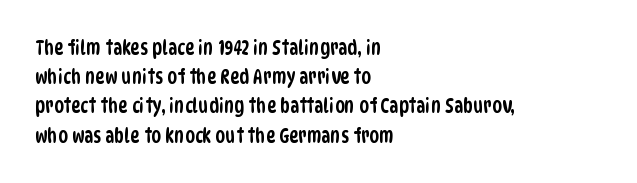
{"underline": "no", "align": "left", "line_spacing": "normal", "line_spacing_ratio": 1.46, "letter_spacing": "normal", "letter_spacing_em": 0.0, "glyph_px": 20}
